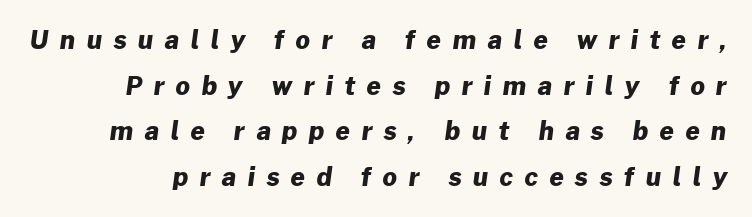
Q: Is the text bold? A: Yes.
Q: Is the text underlined? A: No.
Q: Is the spacing between letters normal or unusually wide? A: Unusually wide.
